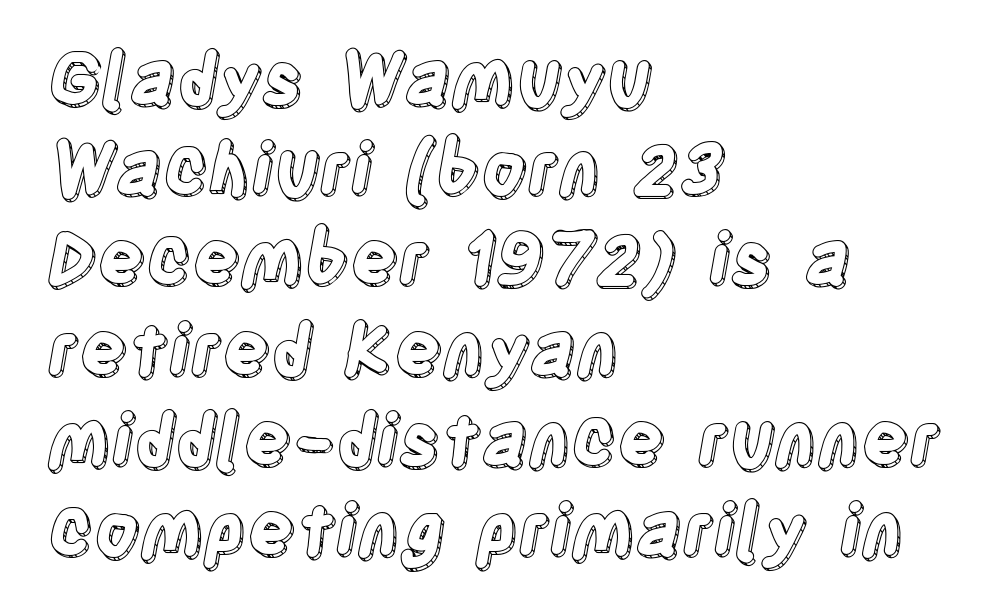
{"width": "condensed", "x_height": "large", "monospaced": "no", "underline": "no", "align": "left", "line_spacing": "normal", "line_spacing_ratio": 1.27, "letter_spacing": "normal", "letter_spacing_em": 0.0, "glyph_px": 71}
